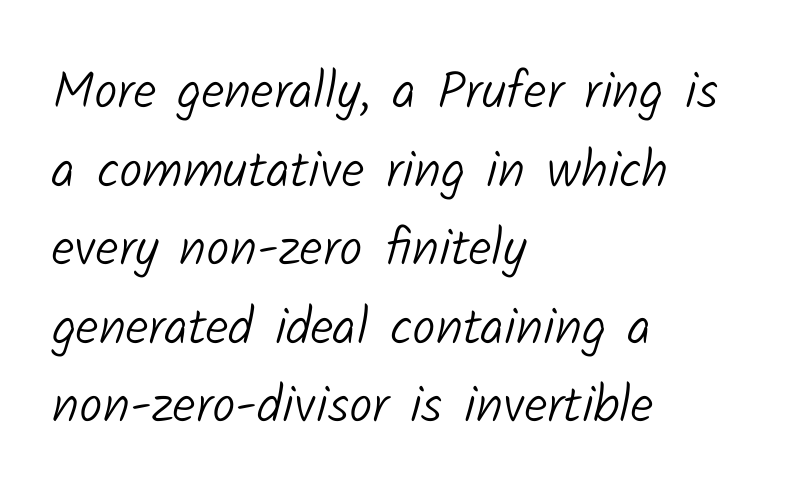
Q: Is the text bold? A: No.
Q: Is the typeface a serif or a sans-serif typeface? A: Sans-serif.
Q: Is the text underlined? A: No.
Q: How is the paragraph aligned? A: Left-aligned.
Q: Is the spacing between letters normal or unusually wide? A: Normal.
Q: Is the spacing between lines tight, normal or loose? A: Normal.
Q: Width (condensed, normal, or wide)? A: Normal.
Q: Stroke contrast? A: Low.
Q: x-height? A: Medium.
Q: Monospaced? A: No.
